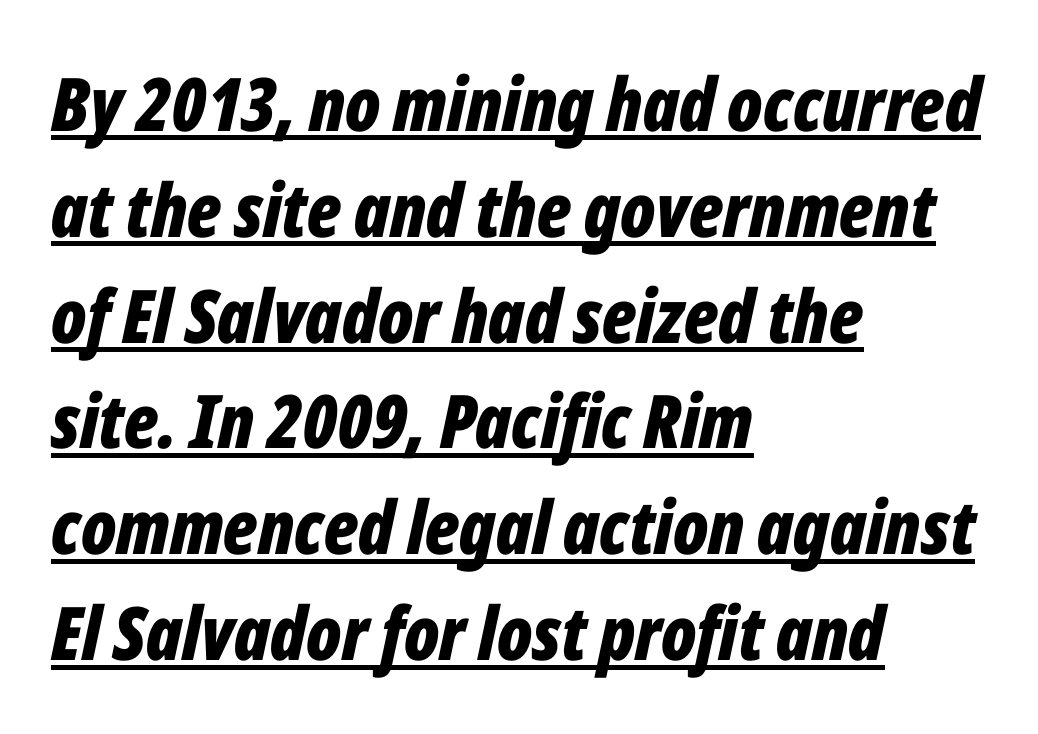
{"italic": "yes", "lean": "right", "slant_degrees": 12, "bold": "yes", "weight": "bold", "width": "condensed", "stroke_contrast": "low", "x_height": "medium", "monospaced": "no", "underline": "yes", "align": "left", "line_spacing": "normal", "line_spacing_ratio": 1.43, "letter_spacing": "normal", "letter_spacing_em": 0.0, "glyph_px": 74}
